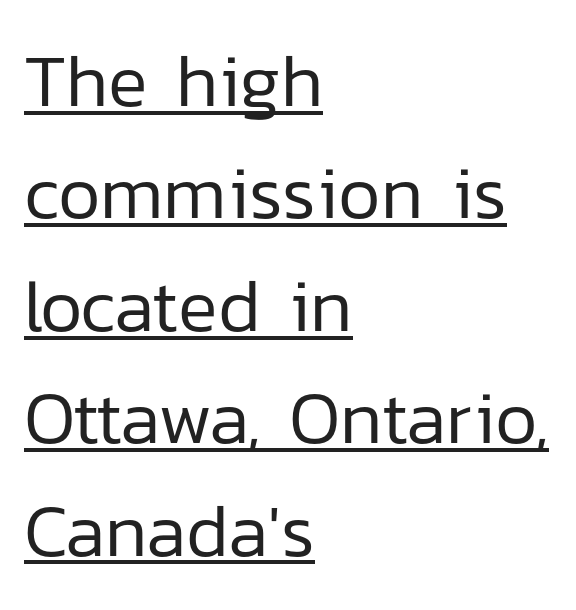
Is this a sans? Yes — the strokes have no serifs. The strokes carry an ordinary text weight at most. The glyphs are accompanied by a horizontal stroke just below them. The rendering uses natural spacing where letterforms have individual widths.
